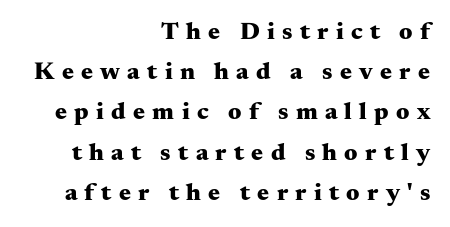
{"italic": "no", "bold": "yes", "underline": "no", "align": "right", "line_spacing": "normal", "line_spacing_ratio": 1.61, "letter_spacing": "wide", "letter_spacing_em": 0.29, "glyph_px": 25}
